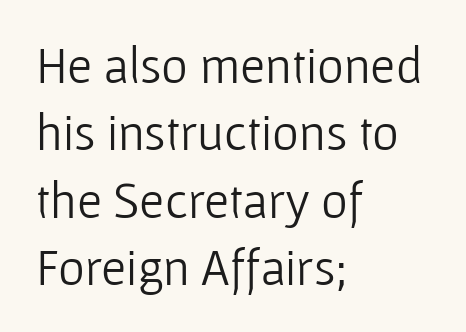
Q: Is the text bold? A: No.
Q: Is the text italic (slanted)? A: No, it is upright.
Q: Is the typeface a serif or a sans-serif typeface? A: Sans-serif.
Q: Is the text underlined? A: No.
Q: How is the paragraph aligned? A: Left-aligned.
Q: Is the spacing between letters normal or unusually wide? A: Normal.
Q: Is the spacing between lines tight, normal or loose? A: Normal.
Q: Width (condensed, normal, or wide)? A: Normal.
Q: Stroke contrast? A: Low.
Q: x-height? A: Medium.
Q: Monospaced? A: No.
